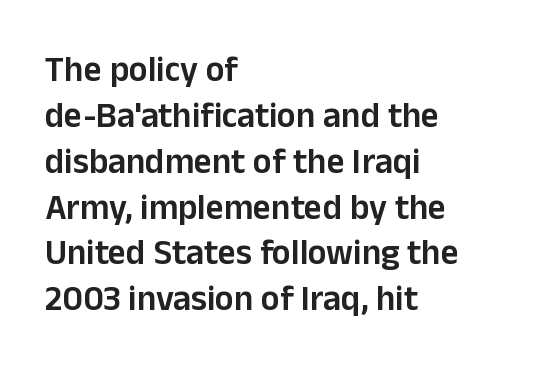
Q: Is the text bold? A: Semi-bold.
Q: Is the text italic (slanted)? A: No, it is upright.
Q: Is the typeface a serif or a sans-serif typeface? A: Sans-serif.
Q: Is the text underlined? A: No.
Q: How is the paragraph aligned? A: Left-aligned.
Q: Is the spacing between letters normal or unusually wide? A: Normal.
Q: Is the spacing between lines tight, normal or loose? A: Normal.
Q: Width (condensed, normal, or wide)? A: Normal.
Q: Stroke contrast? A: Low.
Q: x-height? A: Medium.
Q: Monospaced? A: No.
